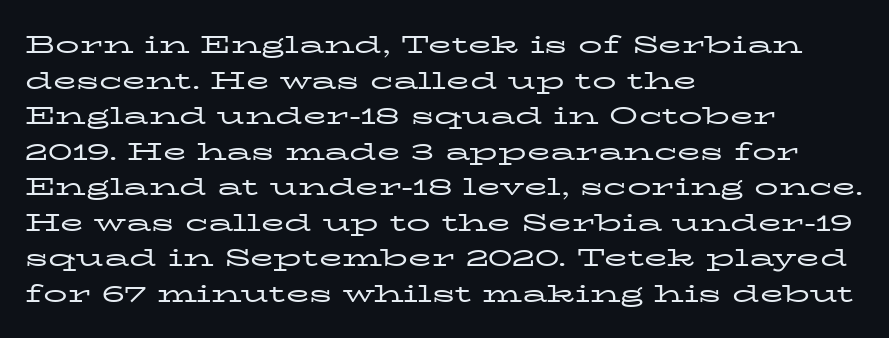
Q: Is the text bold? A: No.
Q: Is the text italic (slanted)? A: No, it is upright.
Q: Is the text underlined? A: No.
Q: How is the paragraph aligned? A: Left-aligned.
Q: Is the spacing between letters normal or unusually wide? A: Normal.
Q: Is the spacing between lines tight, normal or loose? A: Normal.
